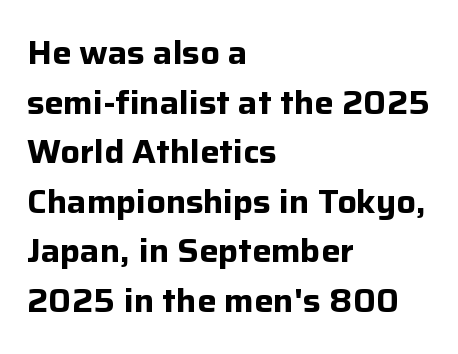
{"serif": "no", "italic": "no", "bold": "yes", "weight": "bold", "width": "normal", "stroke_contrast": "low", "x_height": "medium", "monospaced": "no", "underline": "no", "align": "left", "line_spacing": "normal", "line_spacing_ratio": 1.55, "letter_spacing": "normal", "letter_spacing_em": 0.0, "glyph_px": 32}
